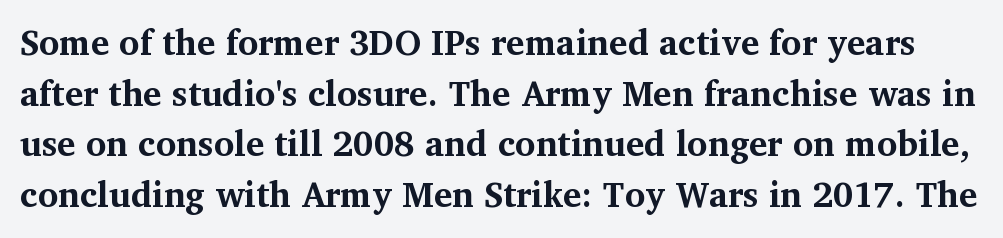
The characters display serif detailing at their extremities. Note the varied advance widths — an 'i' is clearly narrower than an 'm'. Caption: bold face, heavy strokes. Glyph-to-glyph distance matches everyday printed text. Has an underline been added? It has not.
